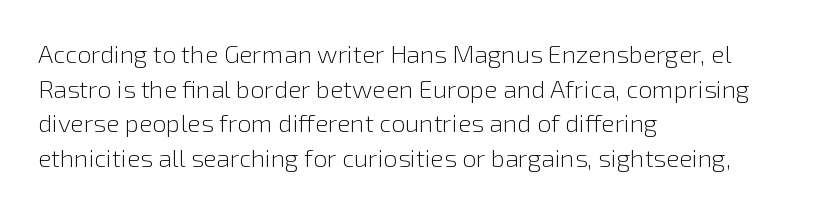
The image shows 25 px text type, upright; set left-aligned, normal line spacing (1.39x), normal letter spacing, not underlined.
